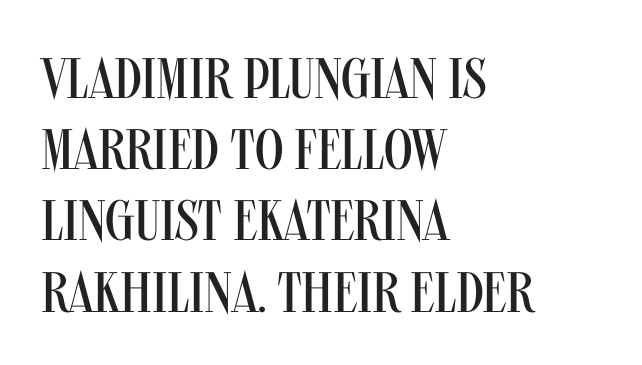
The type is set solid horizontally, with unmodified tracking. Bold? No — there's no thickening of the strokes. Compared with a centered layout, this one pins lines to the left instead. This is sans-serif lettering, the kind often seen on screens and signage. Does the lettering tilt? It doesn't — this is upright. The designer left line spacing at the default.
